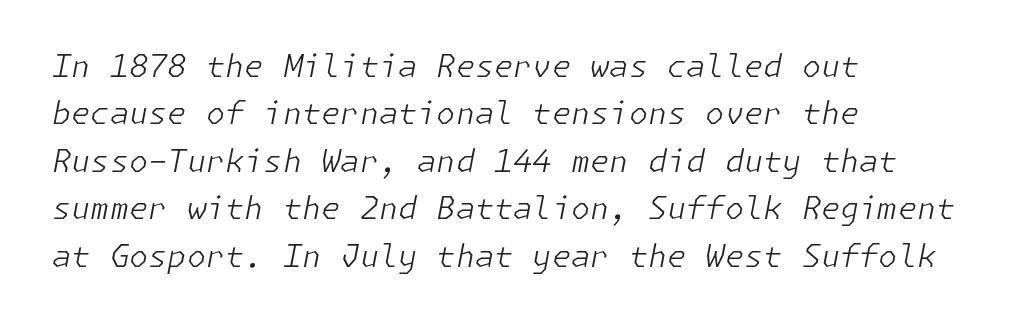
Q: Is the text bold? A: No.
Q: Is the text italic (slanted)? A: Yes, it leans right by about 11 degrees.
Q: Is the text underlined? A: No.
Q: How is the paragraph aligned? A: Left-aligned.
Q: Is the spacing between letters normal or unusually wide? A: Normal.
Q: Is the spacing between lines tight, normal or loose? A: Normal.
Q: Width (condensed, normal, or wide)? A: Normal.
Q: Stroke contrast? A: Low.
Q: x-height? A: Medium.
